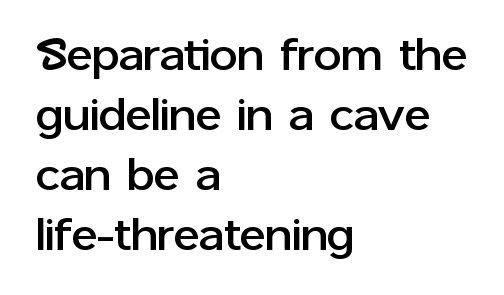
The image shows 44 px sans-serif type, upright; set left-aligned, normal line spacing (1.36x), normal letter spacing, not underlined; low stroke contrast and a medium x-height.
